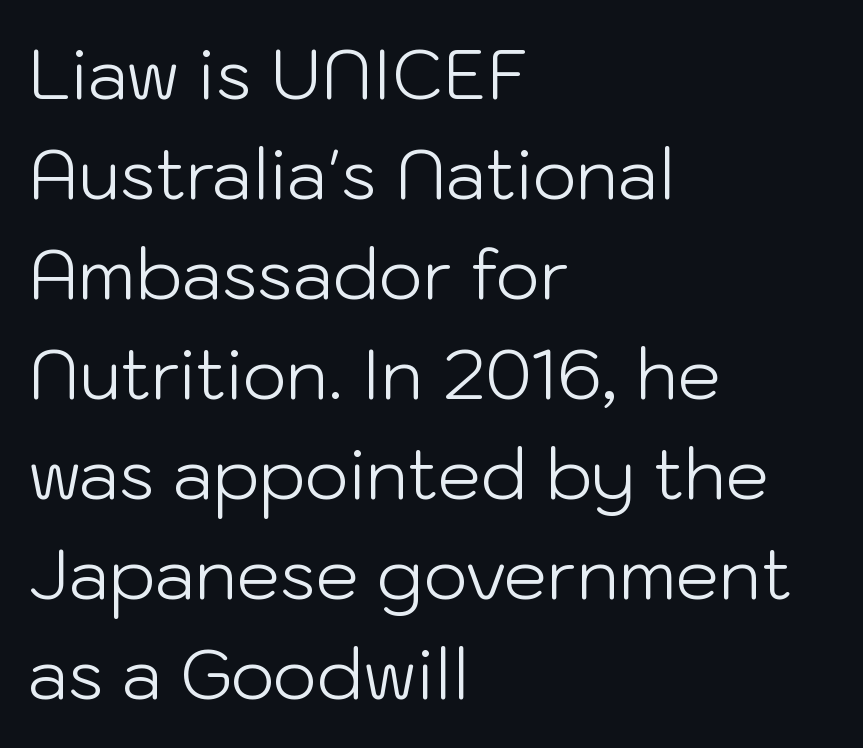
The image shows 69 px light sans-serif type, upright; set left-aligned, normal line spacing (1.45x), normal letter spacing, not underlined; low stroke contrast and a medium x-height.
